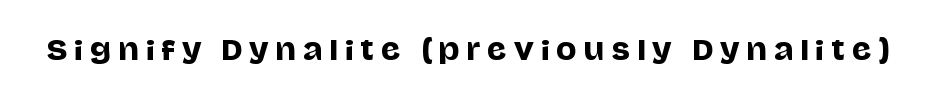
Q: Is the text italic (slanted)? A: No, it is upright.
Q: Is the text underlined? A: No.
Q: Is the spacing between letters normal or unusually wide? A: Unusually wide.
